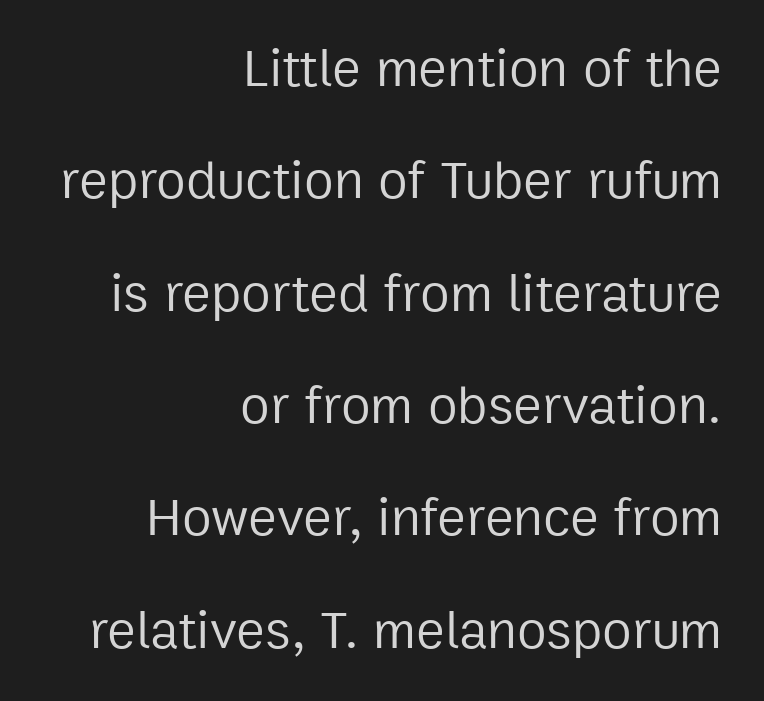
{"serif": "no", "italic": "no", "bold": "no", "weight": "regular", "width": "normal", "stroke_contrast": "low", "x_height": "medium", "monospaced": "no", "underline": "no", "align": "right", "line_spacing": "loose", "line_spacing_ratio": 2.08, "letter_spacing": "normal", "letter_spacing_em": 0.0, "glyph_px": 54}
